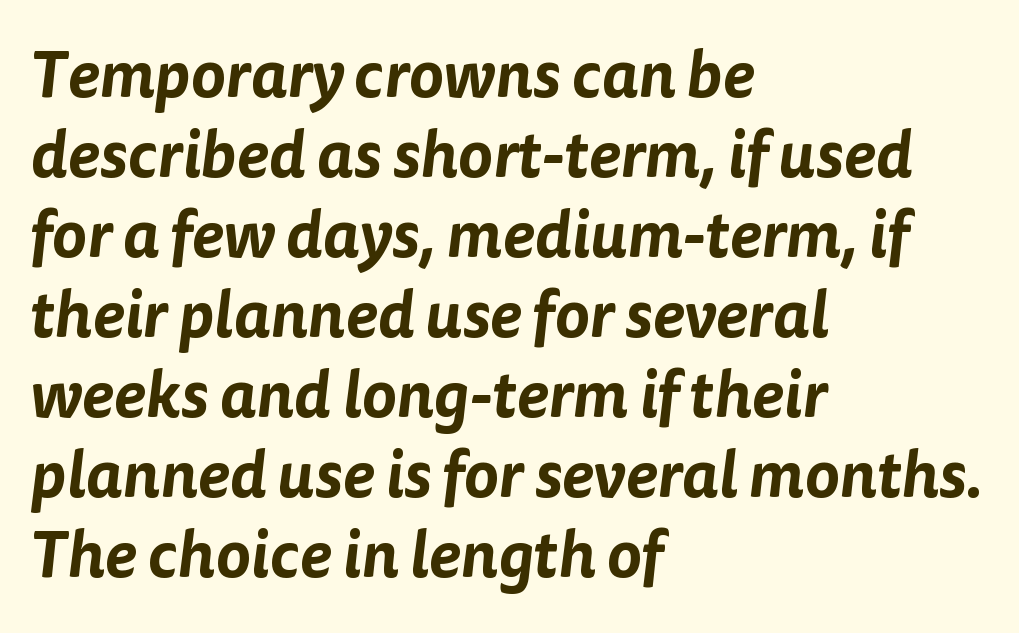
Every row of glyphs begins at an identical x-position on the left. Proportional: the letters do not fall into vertical columns. There is no visible air inserted between adjacent glyphs. The zone under the glyphs is completely vacant. The letters carry no serifs — their stems end cleanly without finishing strokes.
